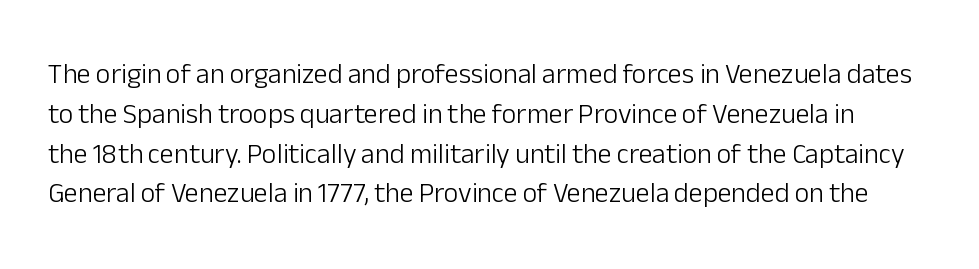
The image shows 28 px light sans-serif type, upright; set normal line spacing (1.42x), normal letter spacing, not underlined; low stroke contrast and a medium x-height.
